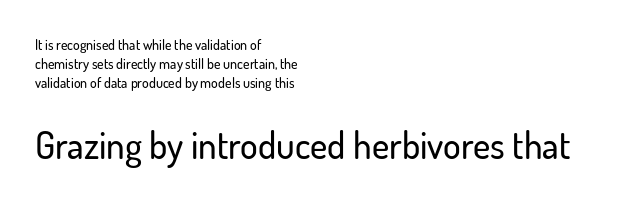
{"serif": "no", "italic": "no", "width": "normal", "stroke_contrast": "low", "x_height": "small", "monospaced": "no", "underline": "no", "align": "left", "line_spacing": "normal", "line_spacing_ratio": 1.35, "letter_spacing": "normal", "letter_spacing_em": 0.0, "larger_block": "second", "size_ratio": 2.64, "glyph_px": 37}
